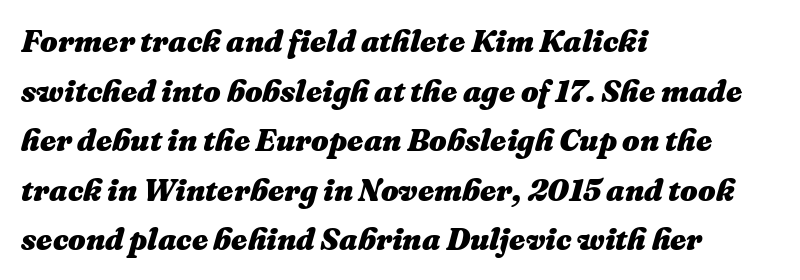
Q: Is the text bold? A: Yes.
Q: Is the text italic (slanted)? A: Yes, it leans right by about 16 degrees.
Q: Is the text underlined? A: No.
Q: How is the paragraph aligned? A: Left-aligned.
Q: Is the spacing between letters normal or unusually wide? A: Normal.
Q: Is the spacing between lines tight, normal or loose? A: Normal.
Q: Width (condensed, normal, or wide)? A: Normal.
Q: Stroke contrast? A: Medium.
Q: x-height? A: Medium.
Q: Monospaced? A: No.
